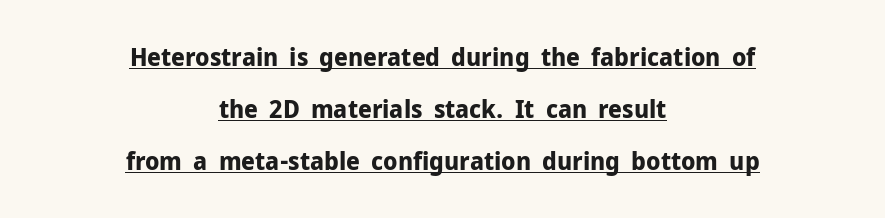
Both edges are ragged and mirror each other, which tells us the setting is centered. This is the regular roman posture of the typeface. Has an underline been added? It has. The letterforms sit shoulder to shoulder at normal distance.
